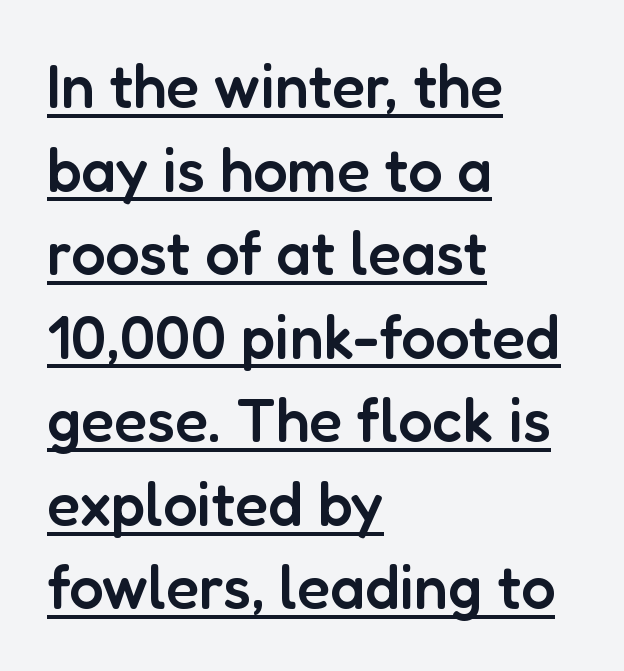
Q: Is the text bold? A: Semi-bold.
Q: Is the text italic (slanted)? A: No, it is upright.
Q: Is the typeface a serif or a sans-serif typeface? A: Sans-serif.
Q: Is the text underlined? A: Yes.
Q: How is the paragraph aligned? A: Left-aligned.
Q: Is the spacing between letters normal or unusually wide? A: Normal.
Q: Is the spacing between lines tight, normal or loose? A: Normal.
Q: Width (condensed, normal, or wide)? A: Normal.
Q: Stroke contrast? A: Low.
Q: x-height? A: Medium.
Q: Monospaced? A: No.
